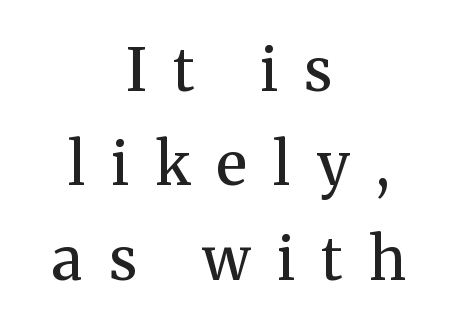
Q: Is the text bold? A: Semi-bold.
Q: Is the text italic (slanted)? A: No, it is upright.
Q: Is the typeface a serif or a sans-serif typeface? A: Serif.
Q: Is the text underlined? A: No.
Q: How is the paragraph aligned? A: Centered.
Q: Is the spacing between letters normal or unusually wide? A: Unusually wide.
Q: Is the spacing between lines tight, normal or loose? A: Normal.
Q: Width (condensed, normal, or wide)? A: Normal.
Q: Stroke contrast? A: Medium.
Q: x-height? A: Medium.
Q: Monospaced? A: No.
